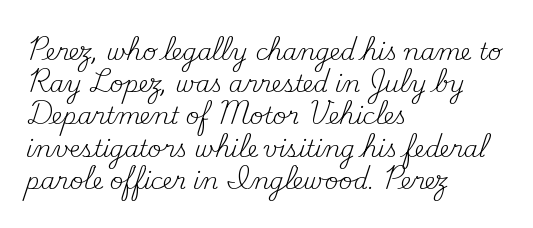
The image shows 23 px text type; set left-aligned, normal line spacing (1.4x), normal letter spacing, not underlined.
